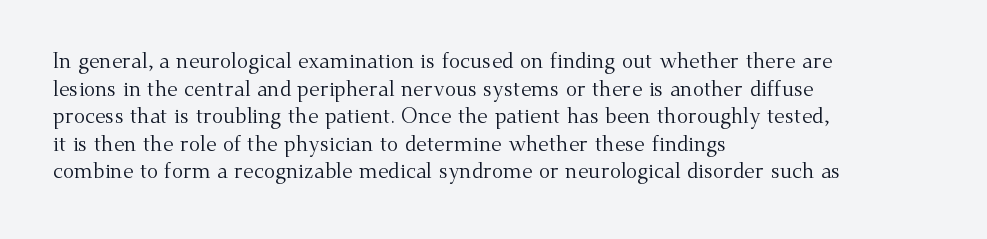
The image shows 21 px text type, upright; set left-aligned, normal line spacing (1.31x), normal letter spacing, not underlined.
